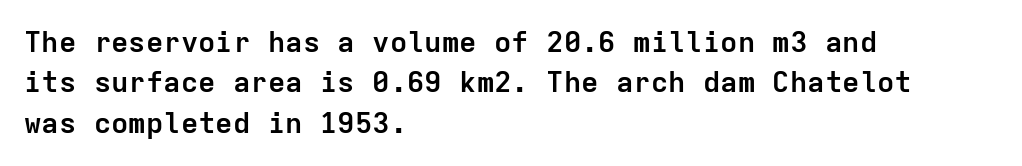
This sample uses an upright cut, with every glyph sitting square on the baseline. Words float on clear page, feet unadorned. Fixed-width glyphs throughout — classic coding-font behaviour. The gaps between neighbouring characters are ordinary and unremarkable. The typesetter chose a ragged-right arrangement here.
